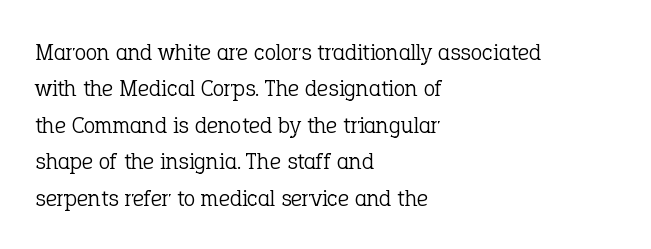
The foot of each line stays bare and open. These lines stack with their left ends in a neat column. Italic: no, the glyphs are upright roman. These lines sit exactly where default settings would place them.
